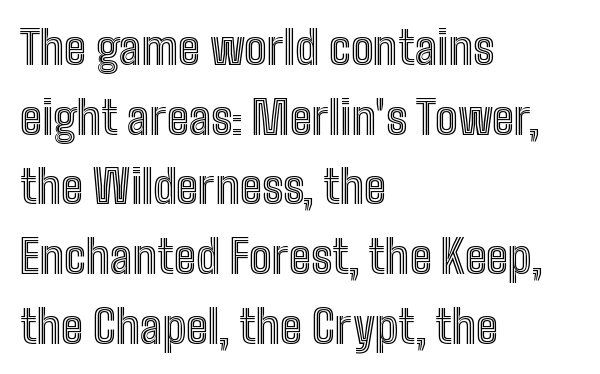
{"italic": "no", "width": "condensed", "x_height": "medium", "monospaced": "no", "underline": "no", "align": "left", "line_spacing": "normal", "line_spacing_ratio": 1.55, "letter_spacing": "normal", "letter_spacing_em": 0.0, "glyph_px": 45}
